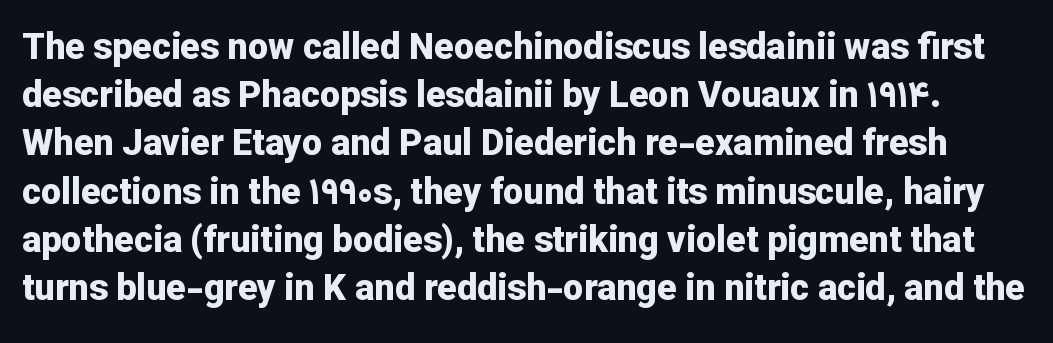
The image shows 36 px bold sans-serif type, upright; set normal line spacing (1.34x), normal letter spacing, not underlined; low stroke contrast and a medium x-height.
